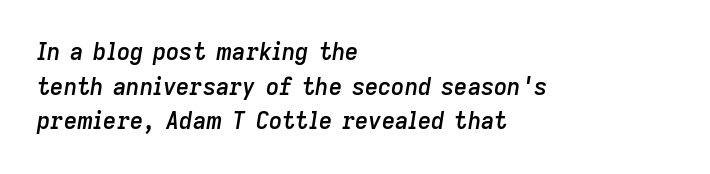
{"italic": "yes", "lean": "right", "slant_degrees": 9, "bold": "semi", "underline": "no", "align": "left", "line_spacing": "normal", "line_spacing_ratio": 1.51, "letter_spacing": "normal", "letter_spacing_em": 0.0, "glyph_px": 23}
